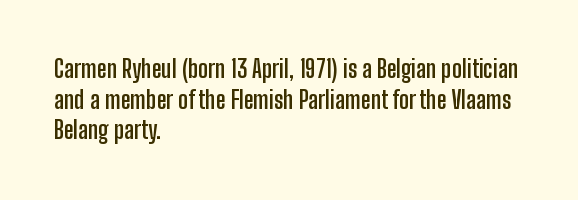
Q: Is the text bold? A: Yes.
Q: Is the text italic (slanted)? A: No, it is upright.
Q: Is the text underlined? A: No.
Q: How is the paragraph aligned? A: Left-aligned.
Q: Is the spacing between letters normal or unusually wide? A: Normal.
Q: Is the spacing between lines tight, normal or loose? A: Normal.
